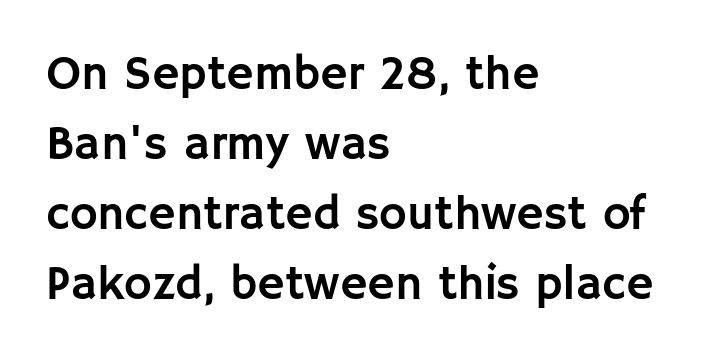
The letters stand straight up with perfectly vertical stems. Bare-footed words on every line. The letters advance in unequal steps, a hallmark of proportional type. This sample uses plain, unmodified letter spacing.
